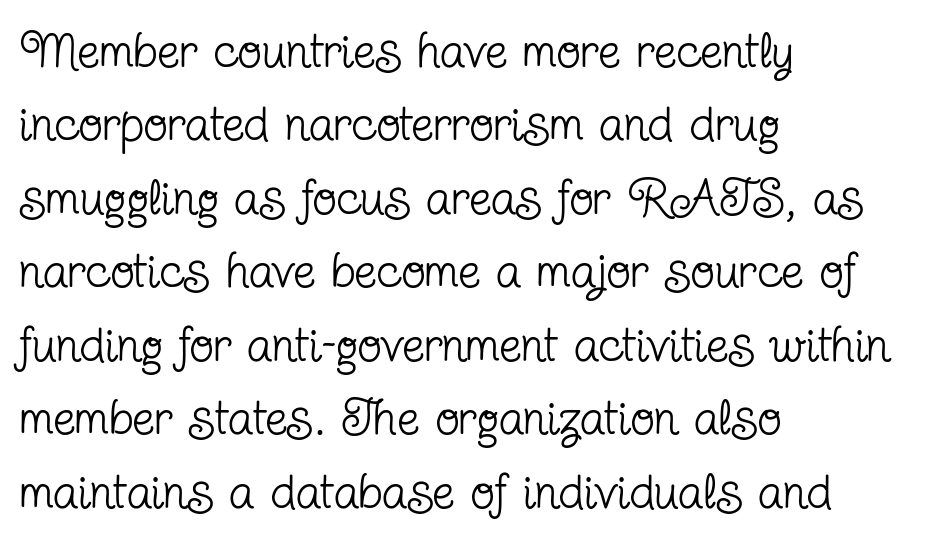
The image shows 50 px regular-weight, condensed serif type, upright; set left-aligned, normal line spacing (1.47x), normal letter spacing, not underlined; low stroke contrast and a medium x-height.
